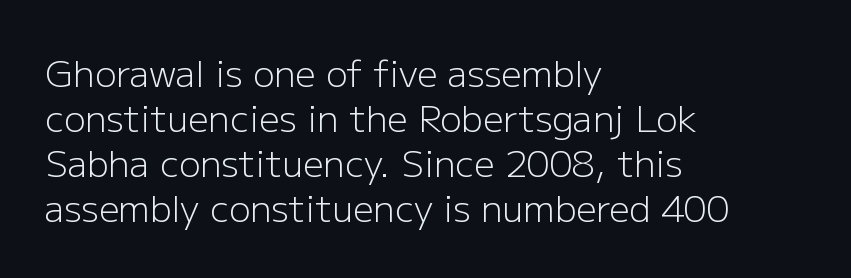
The image shows 36 px light sans-serif type, upright; set left-aligned, normal line spacing (1.25x), normal letter spacing, not underlined; low stroke contrast and a medium x-height.
